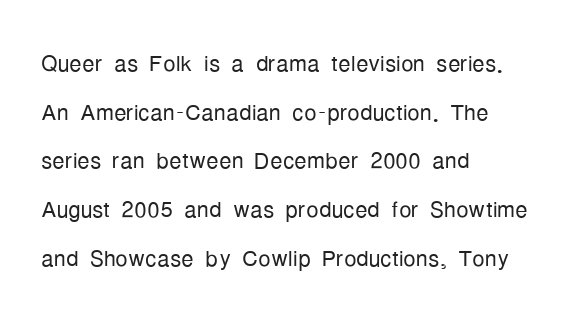
This sample uses an upright cut, with every glyph sitting square on the baseline. A bare baseline throughout the passage. Tracking here is standard; glyphs follow each other at the usual distance. The characters display no serif detailing; their extremities are plain. Note the varied advance widths — an 'i' is clearly narrower than an 'm'.
